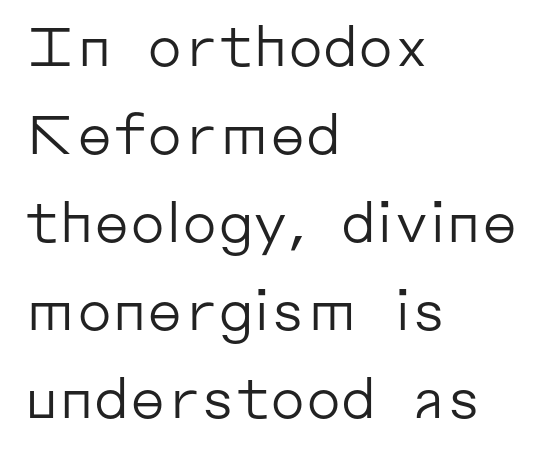
{"serif": "no", "italic": "no", "bold": "no", "weight": "regular", "width": "normal", "stroke_contrast": "low", "x_height": "medium", "monospaced": "no", "underline": "no", "align": "left", "line_spacing": "normal", "line_spacing_ratio": 1.6, "letter_spacing": "normal", "letter_spacing_em": 0.0, "glyph_px": 55}
